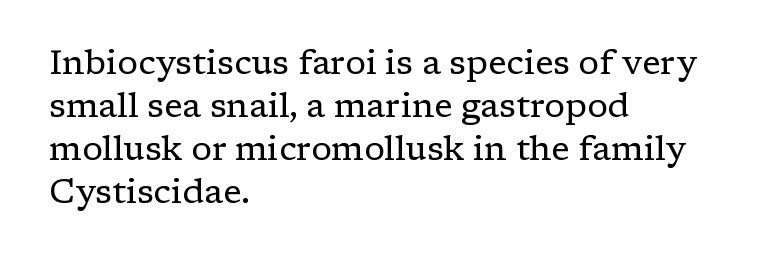
Successive baselines arrive at the customary interval. Alignment: flush left. Little horizontal feet cap the strokes, marking this as serif type. The cut favours lightness, reaching ordinary text weight at its darkest. The face used here is proportionally spaced, like ordinary book or web type. The passage shown has conventional tracking throughout.
